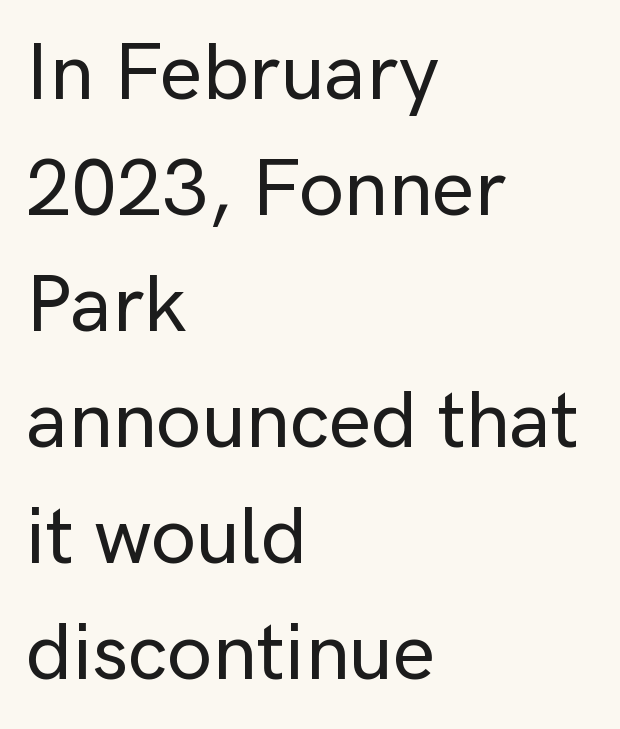
Is this a fixed-width face? No — the glyphs have proportional, varying widths. This is the regular roman posture of the typeface. Spacing between characters is what you'd get straight out of the box. The rag falls on the right side of this text block. Leading matches the norm, producing a regular column. Stroke terminals: plain, sans-serif.
